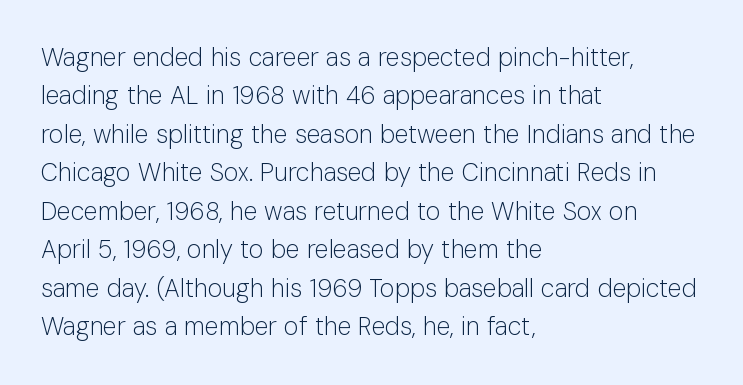
Q: Is the text bold? A: No.
Q: Is the text italic (slanted)? A: No, it is upright.
Q: Is the text underlined? A: No.
Q: How is the paragraph aligned? A: Left-aligned.
Q: Is the spacing between letters normal or unusually wide? A: Normal.
Q: Is the spacing between lines tight, normal or loose? A: Normal.
